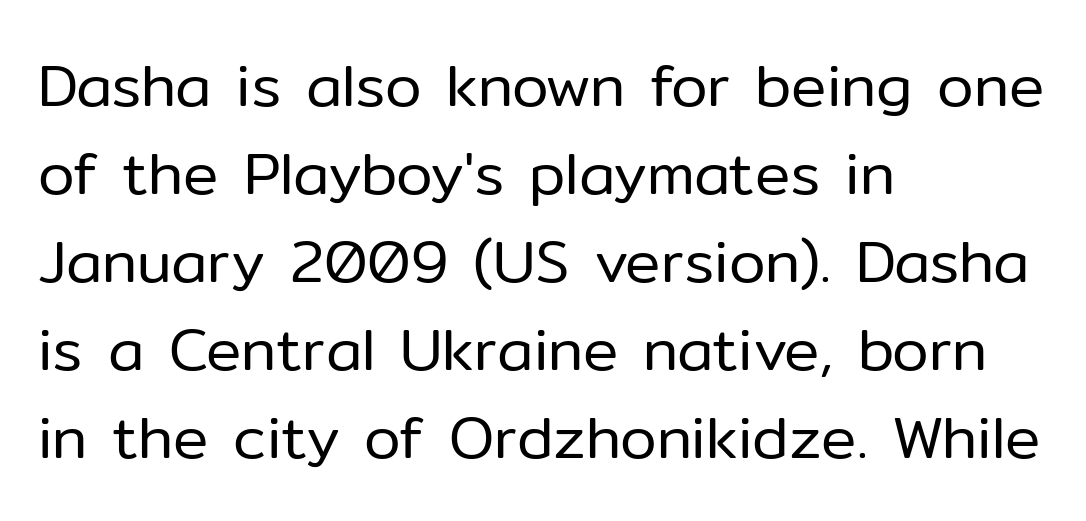
Posture: upright roman. Proportional: the letters do not fall into vertical columns. The passage shown is typeset with a sans-serif family. Horizontal bands of white between lines are of average thickness.
